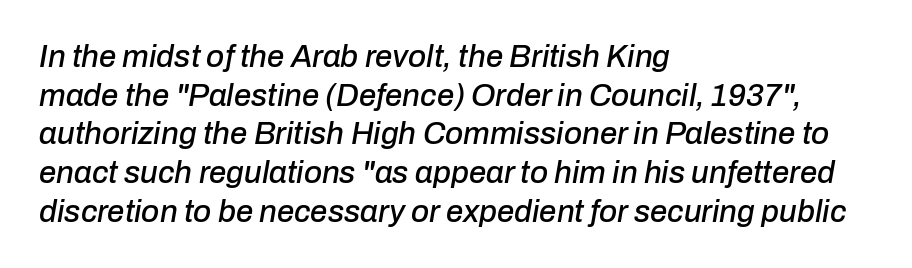
Q: Is the text italic (slanted)? A: Yes, it leans right by about 10 degrees.
Q: Is the text underlined? A: No.
Q: How is the paragraph aligned? A: Left-aligned.
Q: Is the spacing between letters normal or unusually wide? A: Normal.
Q: Is the spacing between lines tight, normal or loose? A: Normal.
Q: Width (condensed, normal, or wide)? A: Normal.
Q: Stroke contrast? A: Low.
Q: x-height? A: Medium.
Q: Monospaced? A: No.
